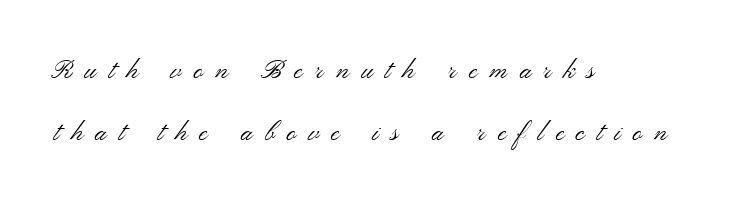
The image shows 26 px text type; set left-aligned, loose line spacing (2.4x), unusually wide letter spacing (+0.47 em), not underlined.
